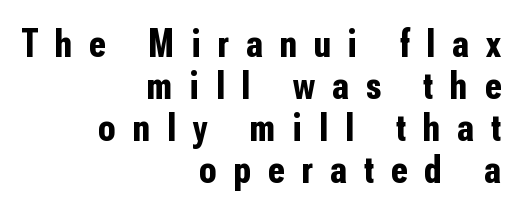
{"serif": "no", "italic": "no", "bold": "yes", "weight": "bold", "width": "condensed", "stroke_contrast": "low", "x_height": "medium", "monospaced": "no", "underline": "no", "align": "right", "line_spacing": "tight", "line_spacing_ratio": 1.08, "letter_spacing": "wide", "letter_spacing_em": 0.44, "glyph_px": 39}
